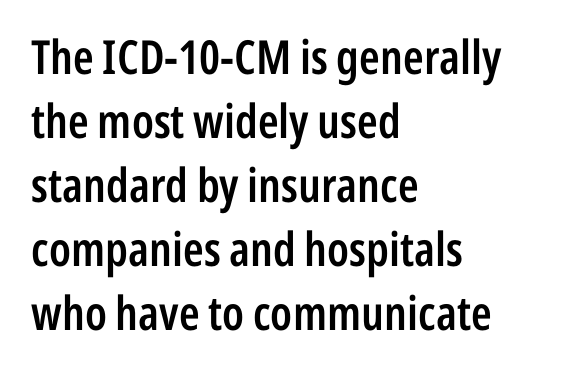
The image shows 47 px semibold, condensed sans-serif type, upright; set left-aligned, normal line spacing (1.36x), normal letter spacing, not underlined; low stroke contrast and a medium x-height.
